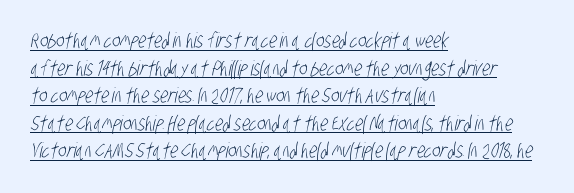
{"bold": "no", "underline": "yes", "align": "left", "line_spacing": "normal", "line_spacing_ratio": 1.31, "letter_spacing": "normal", "letter_spacing_em": 0.0, "glyph_px": 21}
